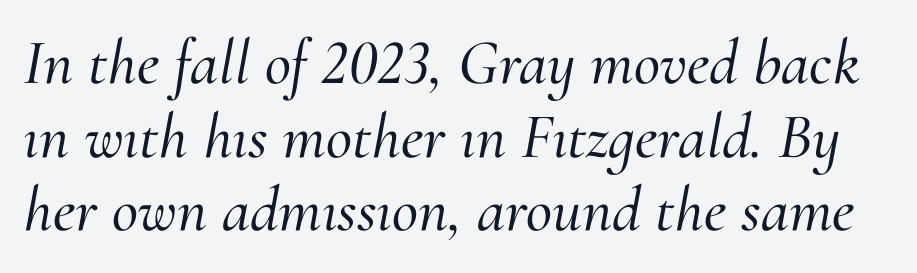
Q: Is the text italic (slanted)? A: Yes, it leans right by about 10 degrees.
Q: Is the typeface a serif or a sans-serif typeface? A: Serif.
Q: Is the text underlined? A: No.
Q: Is the spacing between letters normal or unusually wide? A: Normal.
Q: Is the spacing between lines tight, normal or loose? A: Tight.
Q: Width (condensed, normal, or wide)? A: Normal.
Q: Stroke contrast? A: Medium.
Q: x-height? A: Small.
Q: Monospaced? A: No.
